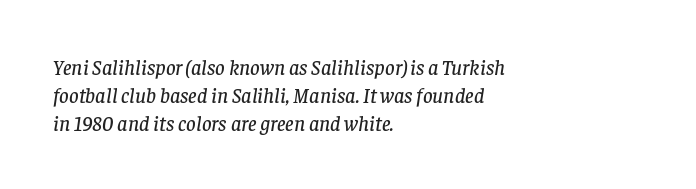
Horizontal bands of white between lines are of average thickness. Tracking value appears to be zero — textbook default spacing. The zone under the glyphs is completely vacant. Style check: oblique. The text block is weighted toward the left margin, trailing off unevenly rightward.
